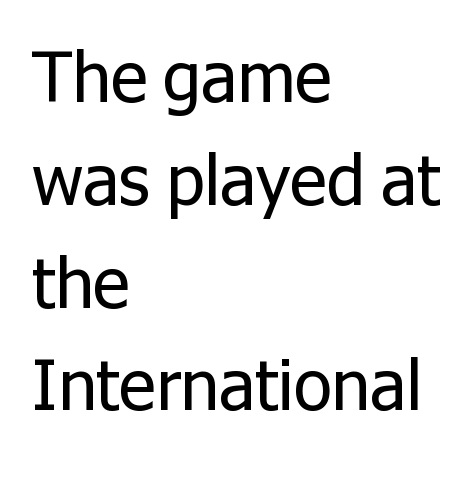
The lettering holds an erect, upright posture throughout. Observe the absence of serifs on each vertical stroke in this sample. Glyph-to-glyph distance matches everyday printed text. The font sits on the lighter half of the weight spectrum, regular included.
